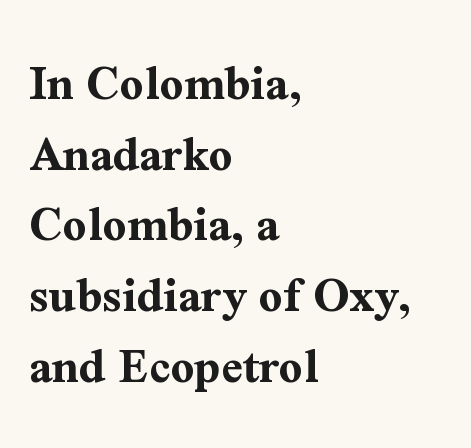
A typesetter would label this face a serif. Successive baselines arrive at the customary interval. The space directly below the letters is spotless. Words appear dense and cohesive because spacing is normal. A typesetter would mark this as roman, not italic. Heavy-handed strokes throughout: this text is bold.
